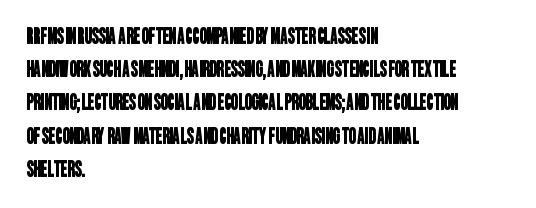
Q: Is the text underlined? A: No.
Q: How is the paragraph aligned? A: Left-aligned.
Q: Is the spacing between letters normal or unusually wide? A: Normal.
Q: Is the spacing between lines tight, normal or loose? A: Normal.
